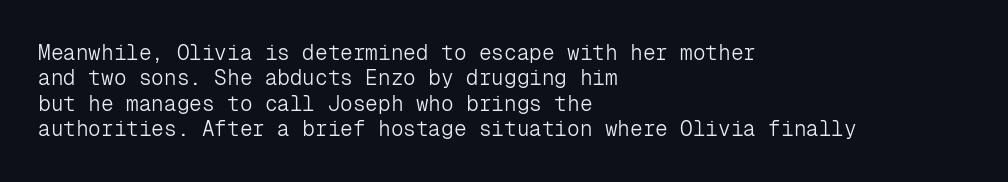
{"italic": "no", "bold": "no", "underline": "no", "align": "left", "line_spacing_ratio": 1.21, "letter_spacing": "normal", "letter_spacing_em": 0.0, "glyph_px": 21}
